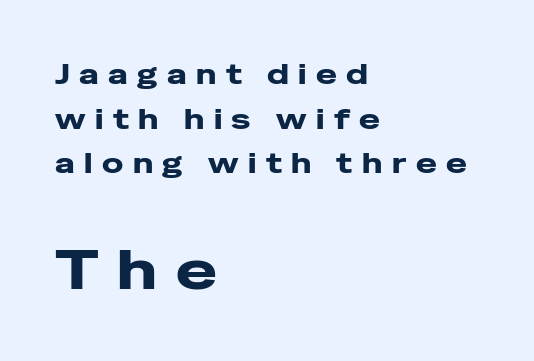
{"serif": "no", "italic": "no", "bold": "yes", "weight": "heavy", "width": "wide", "stroke_contrast": "low", "x_height": "medium", "monospaced": "no", "underline": "no", "align": "left", "line_spacing": "normal", "line_spacing_ratio": 1.59, "letter_spacing": "wide", "letter_spacing_em": 0.34, "larger_block": "second", "size_ratio": 1.96, "glyph_px": 55}
